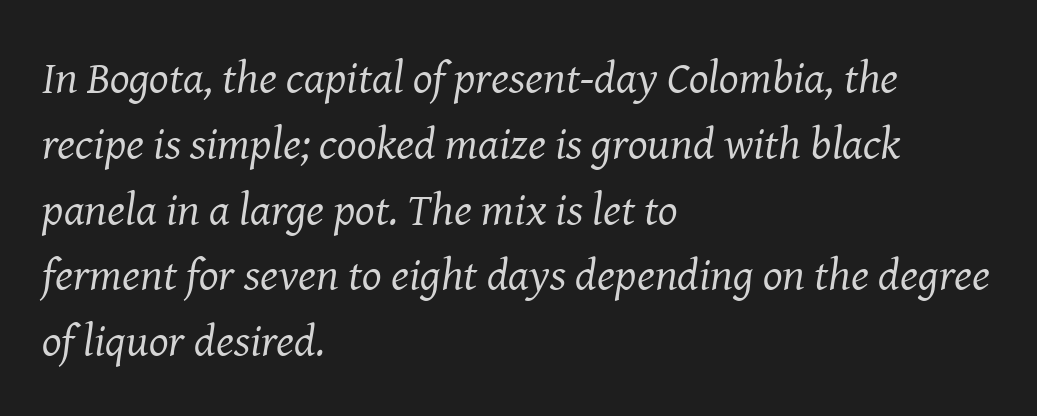
The strokes are not fattened; the text isn't bold. One glance says typical: line gaps are just what's usual. Descenders hang freely into open space. The typography opts for an oblique posture over an upright one.
